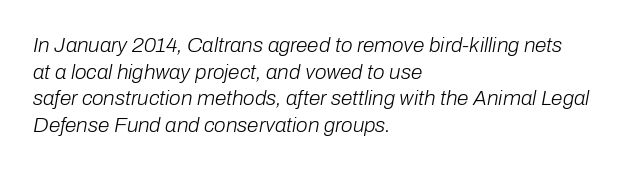
This reads as an unemphasized weight, regular at the heaviest. Characters follow at the spacing the type designer built in. These lines were composed using italics. Each row of text sits above clean, open space. Teacher's note: observe the even left margin — that is flush-left alignment. What's the leading like? Ordinary, nothing unusual.
